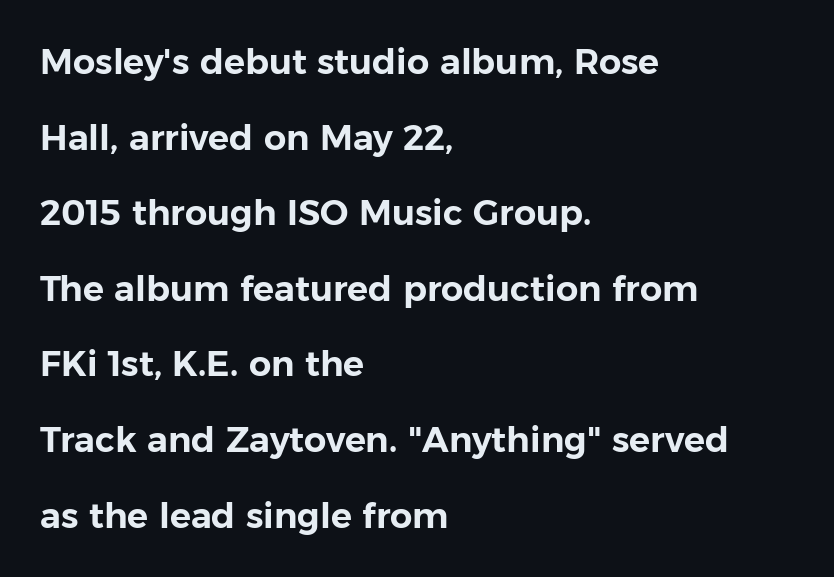
The image shows 35 px sans-serif type, upright; set left-aligned, loose line spacing (2.16x), normal letter spacing, not underlined; low stroke contrast and a medium x-height.
